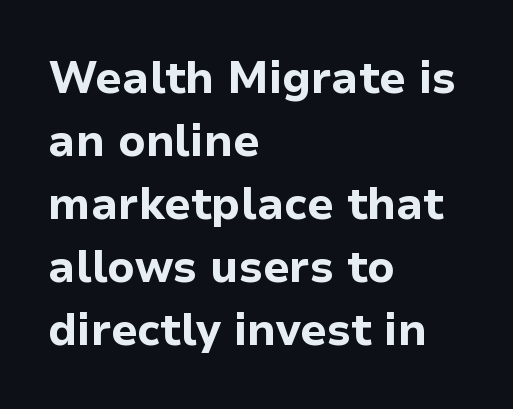
The image shows 44 px bold sans-serif type, upright; set left-aligned, normal line spacing (1.43x), normal letter spacing, not underlined; low stroke contrast and a medium x-height.
